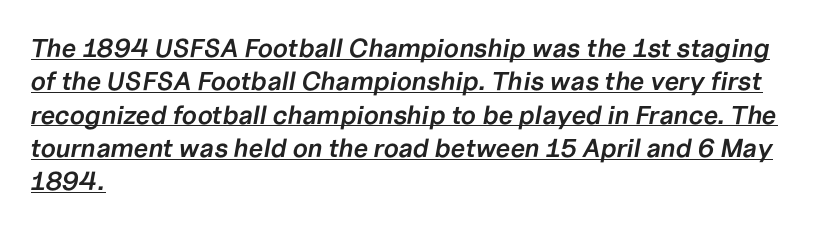
The image shows 26 px text type, italic (leaning right); set left-aligned, normal line spacing (1.28x), normal letter spacing, underlined.
